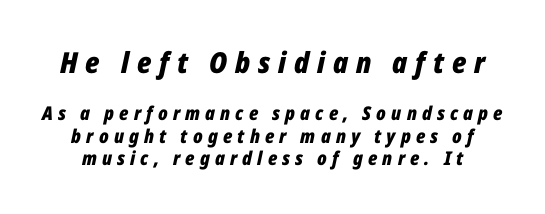
The image shows 29 px bold, condensed type, italic (leaning right); set line spacing 1.18x, unusually wide letter spacing (+0.27 em), not underlined; the first (top) block is 1.53x larger; low stroke contrast and a medium x-height.
